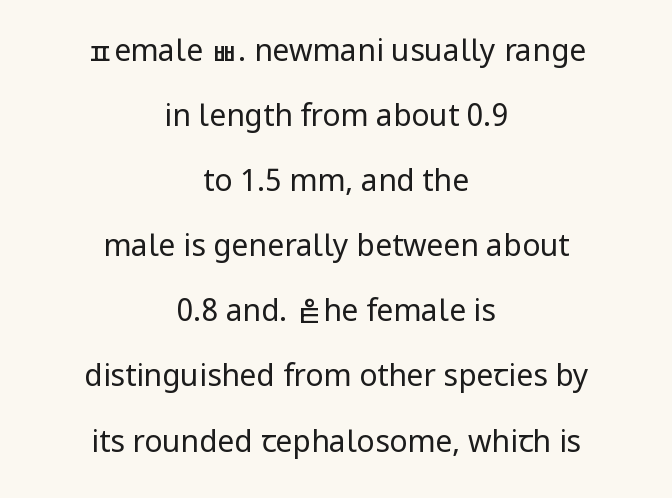
Horizontal alignment here is central, giving a formal, balanced look. The font's upright variant was chosen for this text. The weight would be labelled regular, book, light, or lighter still. You could fit nearly another row in the gap between these rows. The passage shown is not underscored anywhere.
